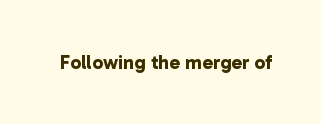
{"bold": "yes", "underline": "no", "letter_spacing": "normal", "letter_spacing_em": 0.0, "glyph_px": 20}
